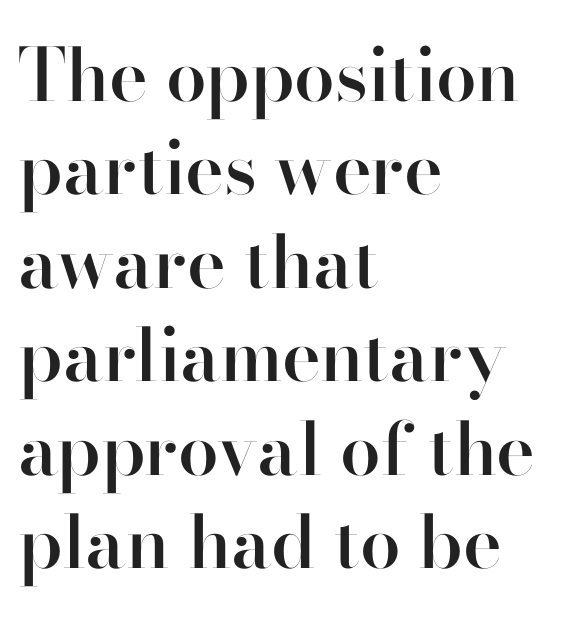
{"serif": "no", "italic": "no", "bold": "semi", "weight": "semibold", "width": "normal", "stroke_contrast": "high", "x_height": "small", "monospaced": "no", "underline": "no", "align": "left", "line_spacing": "normal", "line_spacing_ratio": 1.28, "letter_spacing": "normal", "letter_spacing_em": 0.0, "glyph_px": 73}
